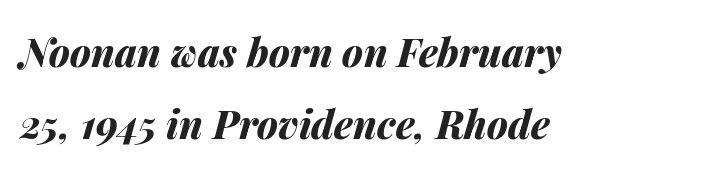
{"italic": "yes", "lean": "right", "slant_degrees": 14, "bold": "yes", "weight": "bold", "width": "normal", "stroke_contrast": "medium", "x_height": "medium", "monospaced": "no", "underline": "no", "align": "left", "line_spacing_ratio": 1.85, "letter_spacing": "normal", "letter_spacing_em": 0.0, "glyph_px": 39}
